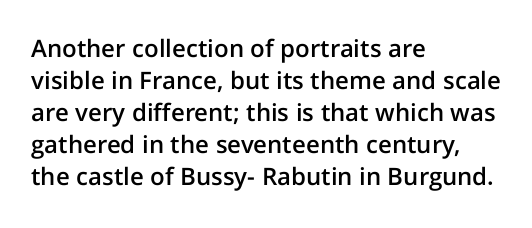
The image shows 24 px text type, upright; set left-aligned, normal line spacing (1.33x), normal letter spacing, not underlined.
